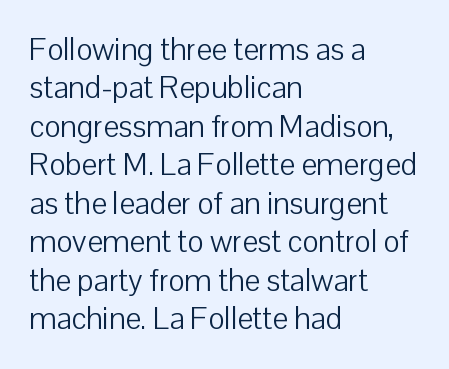
The image shows 31 px light sans-serif type, upright; set left-aligned, line spacing 1.24x, normal letter spacing, not underlined; low stroke contrast and a medium x-height.
